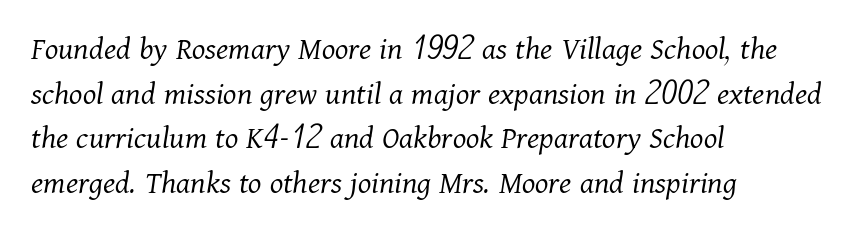
Summary of weight: not heavy and not bold. Note the varied advance widths — an 'i' is clearly narrower than an 'm'. Any mark beneath the type? The region is blank. What's the leading like? Ordinary, nothing unusual.
